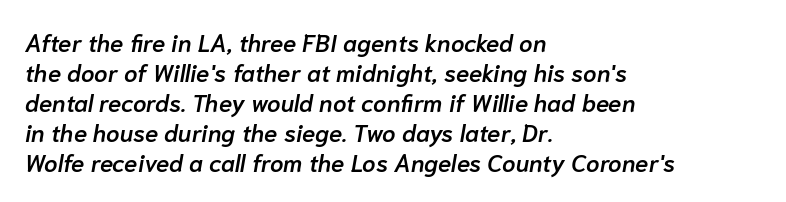
Would a proofreader flag this as italicized? Yes. Compared with typical paragraphs, the rows here are spaced about the same. In CSS terms this would be text-align: left. Caption: standard tracking, unaltered. Slightly chunky letters — semibold, I'd say, not full bold. The area under the type is left untouched.
